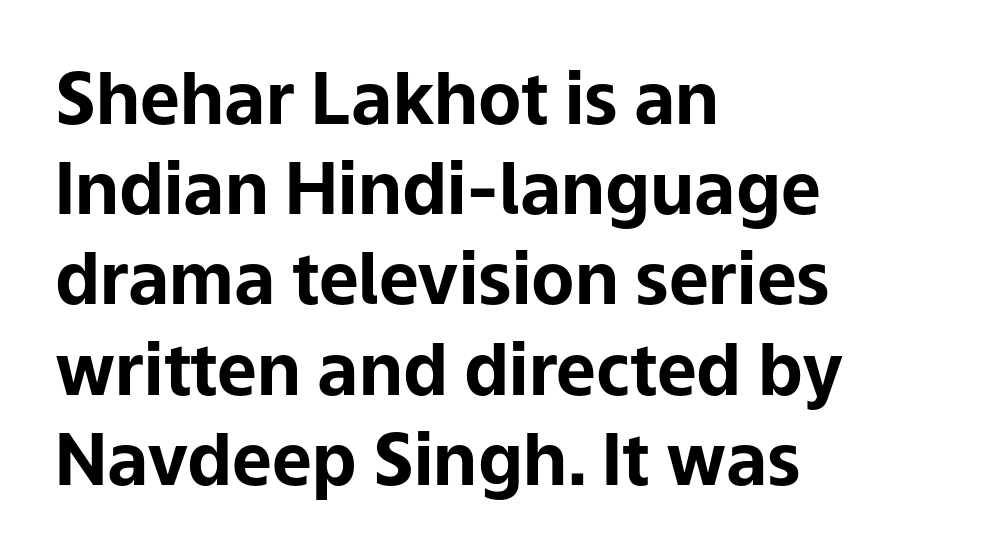
The image shows 71 px bold sans-serif type, upright; set left-aligned, normal line spacing (1.27x), normal letter spacing, not underlined; low stroke contrast and a medium x-height.
